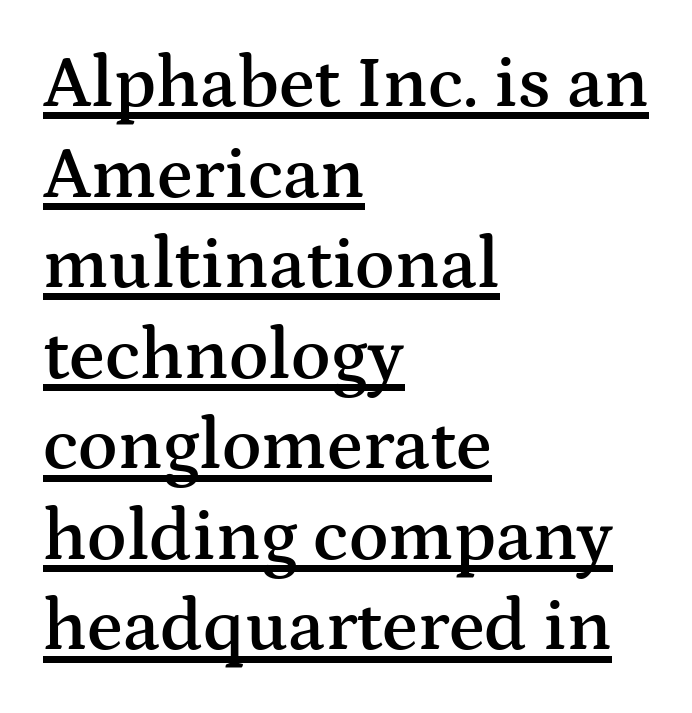
Each letter keeps its own natural width here, so spacing adapts to shape. Layout note: lines flush left. The passage shown is underscored from start to finish. Caption: semibold face, moderately heavy strokes. Quick note: not italic, upright. Observe the serifs anchoring each vertical stroke in this sample.
